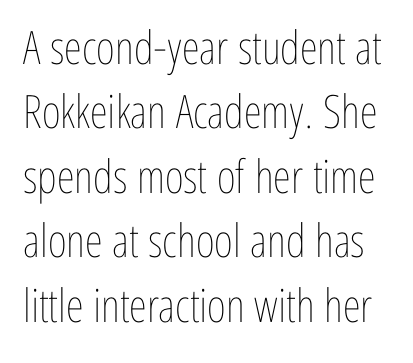
Q: Is the text bold? A: No.
Q: Is the text italic (slanted)? A: No, it is upright.
Q: Is the text underlined? A: No.
Q: Is the spacing between letters normal or unusually wide? A: Normal.
Q: Is the spacing between lines tight, normal or loose? A: Normal.
Q: Width (condensed, normal, or wide)? A: Condensed.
Q: Stroke contrast? A: Low.
Q: x-height? A: Medium.
Q: Monospaced? A: No.
